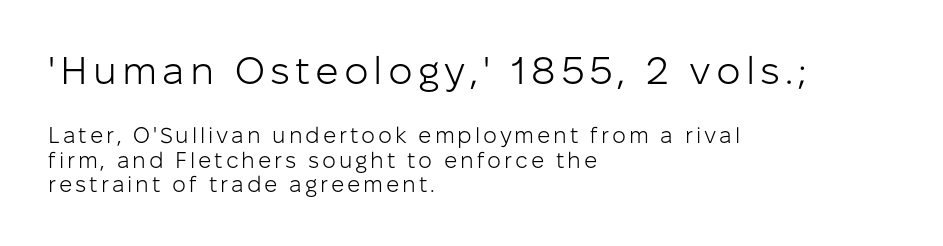
The image shows 39 px light sans-serif type, upright; set left-aligned, tight line spacing (1.12x), not underlined; the first (top) block is 1.77x larger; low stroke contrast and a medium x-height.
